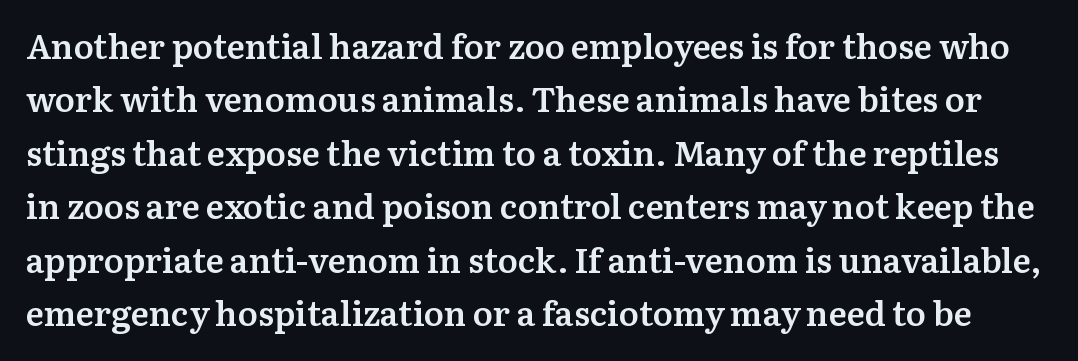
Q: Is the text bold? A: Semi-bold.
Q: Is the text italic (slanted)? A: No, it is upright.
Q: Is the typeface a serif or a sans-serif typeface? A: Serif.
Q: Is the text underlined? A: No.
Q: Is the spacing between letters normal or unusually wide? A: Normal.
Q: Is the spacing between lines tight, normal or loose? A: Normal.
Q: Width (condensed, normal, or wide)? A: Normal.
Q: Stroke contrast? A: Medium.
Q: x-height? A: Medium.
Q: Monospaced? A: No.
